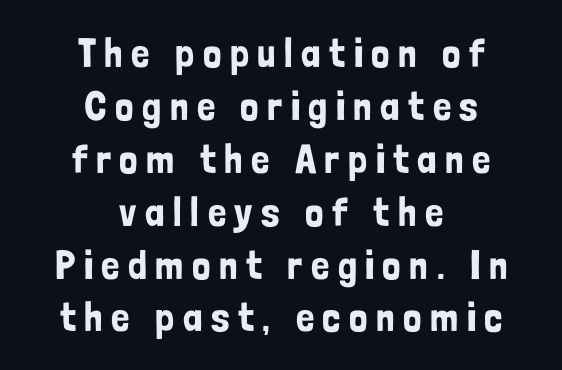
The image shows 41 px condensed sans-serif type, upright; set centered, normal line spacing (1.29x), unusually wide letter spacing (+0.21 em), not underlined; low stroke contrast and a medium x-height.
